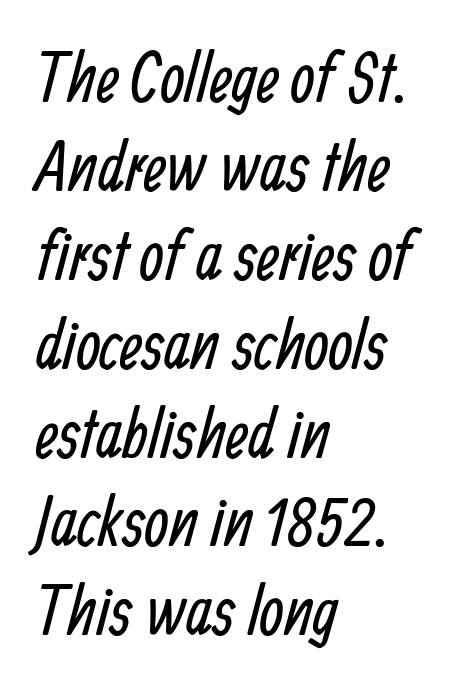
The image shows 70 px regular-weight, condensed sans-serif type; set left-aligned, normal line spacing (1.27x), normal letter spacing, not underlined; low stroke contrast and a medium x-height.
